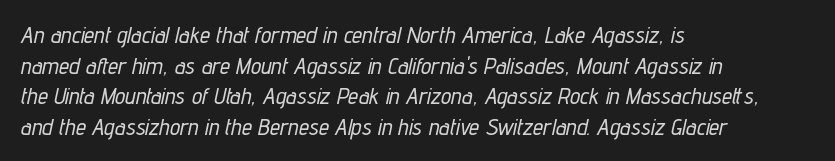
Anything drawn beneath the words? Only blank space. Horizontal alignment here is leftward, the default for most running prose. The passage shown has conventional tracking throughout. The rendering uses a moderate line-height, typical for paragraphs. An italicized treatment has been applied to the whole sample.
